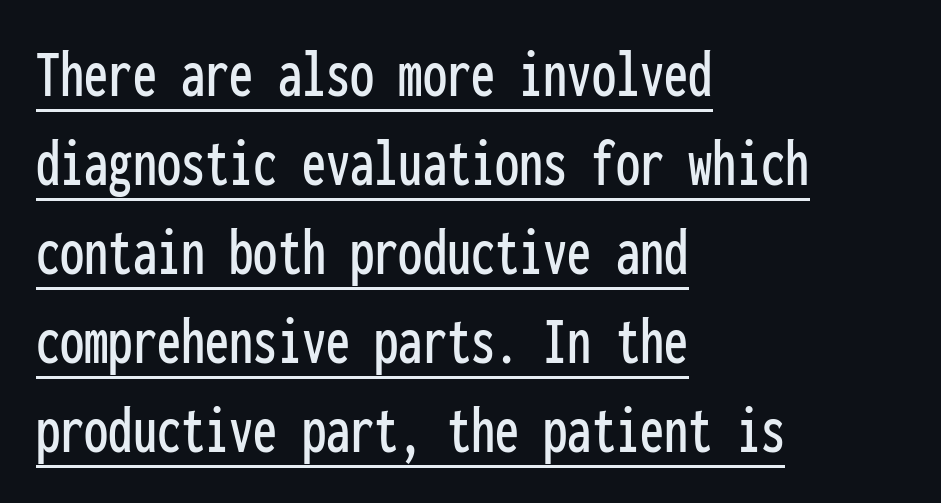
Reading down the column, the eye jumps a familiar distance to each next line. In designer terms, the underline attribute is active on this setting. Here the designer chose a console-style face with uniform glyph widths. Is this a sans? Yes — the strokes have no serifs. You could call the tracking neutral — neither tight nor loose. The typesetter chose a ragged-right arrangement here.
